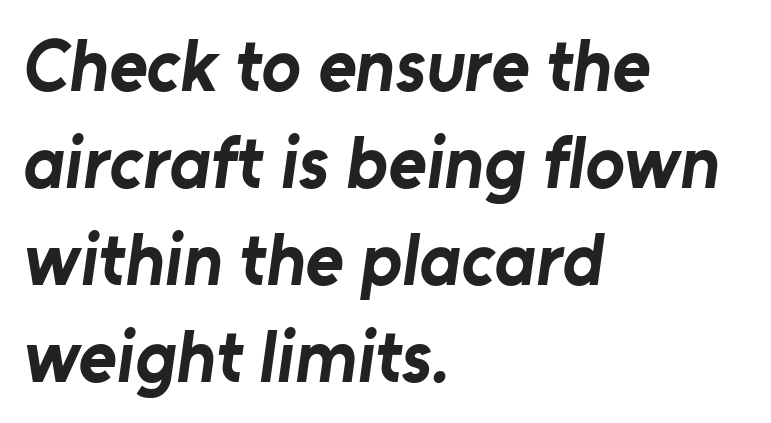
Plenty of ink on the page — the face is bold. Compared with typical paragraphs, the rows here are spaced about the same. The foot of each line stays bare and open. Does the copy run flush right? No — it runs flush left. What kind of face is this? One without serifs — a sans. The gaps between neighbouring characters are ordinary and unremarkable.
